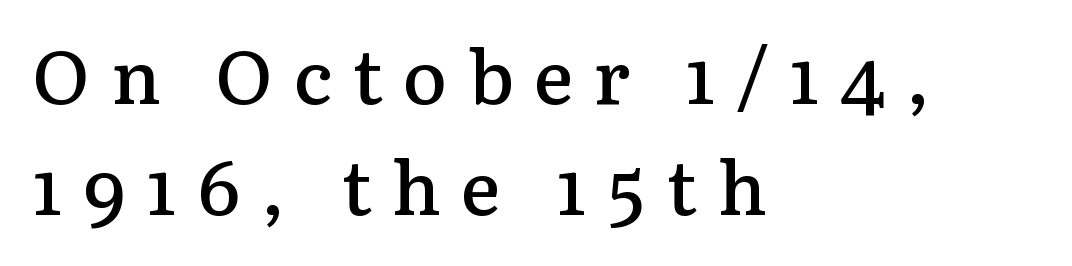
Is this a fixed-width face? No — the glyphs have proportional, varying widths. Leading: standard. When letters stand straight like this, we call the style roman or upright. Words appear elongated and porous because spacing is wide. Old-style or modern, the face here clearly has serifs. The area under the type is left untouched.
